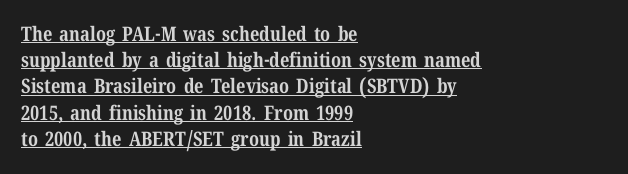
Notice how thick the strokes are: this is what a full bold looks like. The typesetter chose a ragged-right arrangement here. Quick note: underline on. Rows of type keep a routine distance in the vertical direction.
